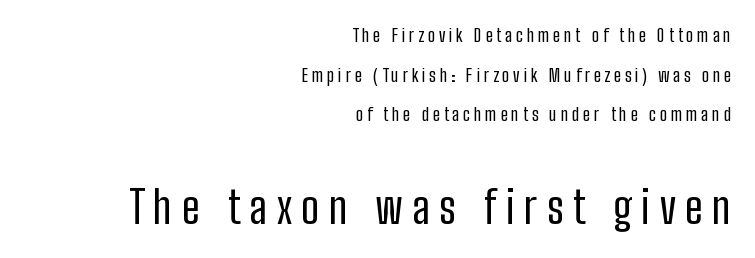
A student would call this right alignment; a typographer would say flush right, rag left. The lower block of text is set noticeably larger than the block above it. Leading: increased. This sample uses a sans-serif face. The area under the type is left untouched.
